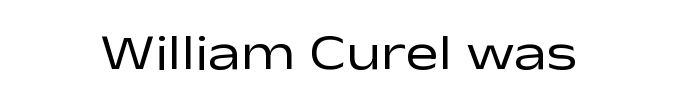
Q: Is the text bold? A: No.
Q: Is the text italic (slanted)? A: No, it is upright.
Q: Is the typeface a serif or a sans-serif typeface? A: Sans-serif.
Q: Is the text underlined? A: No.
Q: Is the spacing between letters normal or unusually wide? A: Normal.
Q: Width (condensed, normal, or wide)? A: Wide.
Q: Stroke contrast? A: Low.
Q: x-height? A: Medium.
Q: Monospaced? A: No.
